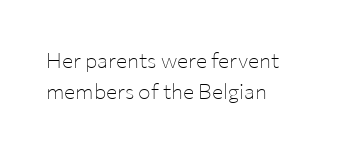
{"italic": "no", "bold": "no", "underline": "no", "align": "left", "line_spacing": "normal", "line_spacing_ratio": 1.49, "letter_spacing": "normal", "letter_spacing_em": 0.0, "glyph_px": 21}
